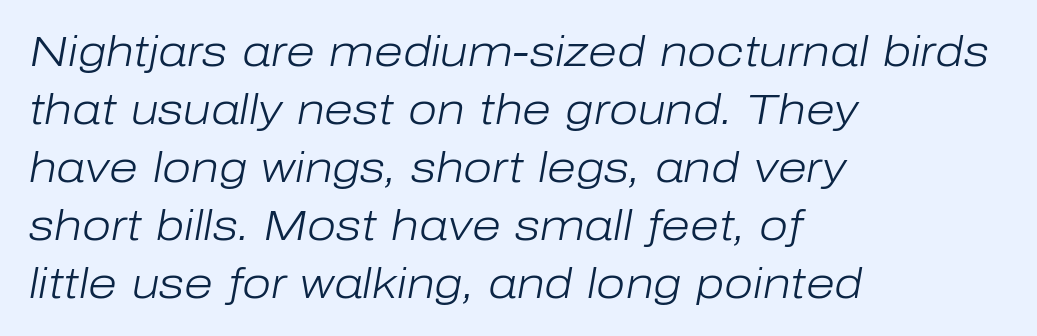
{"italic": "yes", "lean": "right", "slant_degrees": 10, "bold": "no", "weight": "light", "width": "normal", "stroke_contrast": "low", "x_height": "medium", "monospaced": "no", "underline": "no", "align": "left", "line_spacing": "normal", "line_spacing_ratio": 1.38, "letter_spacing": "normal", "letter_spacing_em": 0.0, "glyph_px": 42}
